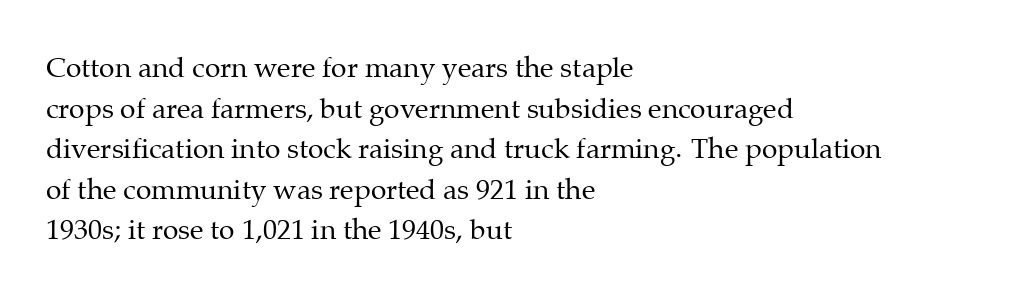
Q: Is the text bold? A: No.
Q: Is the text italic (slanted)? A: No, it is upright.
Q: Is the typeface a serif or a sans-serif typeface? A: Serif.
Q: Is the text underlined? A: No.
Q: How is the paragraph aligned? A: Left-aligned.
Q: Is the spacing between letters normal or unusually wide? A: Normal.
Q: Is the spacing between lines tight, normal or loose? A: Normal.
Q: Width (condensed, normal, or wide)? A: Normal.
Q: Stroke contrast? A: Medium.
Q: x-height? A: Medium.
Q: Monospaced? A: No.
